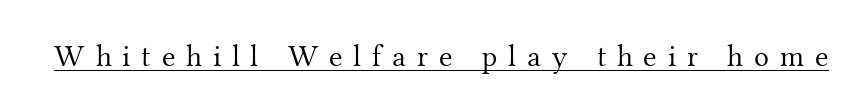
The font sits on the lighter half of the weight spectrum, regular included. You could only call the tracking loose — the letters float apart. Underline: present. Italic: no, the glyphs are upright roman. This is serif lettering, the kind often seen in printed books. A typesetter would call this proportional, since set widths differ per character.
